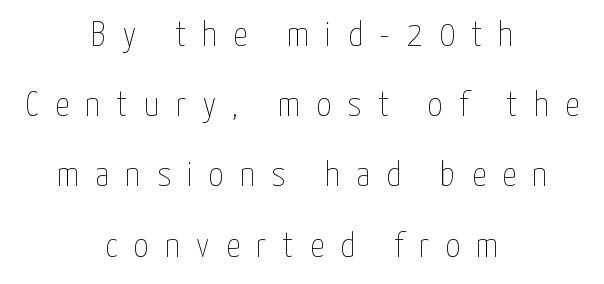
Posture: straight, roman, zero tilt. Stems here are at most as thick as an everyday book face. This rendering widens character spacing well past its baseline value. The face used here is proportionally spaced, like ordinary book or web type.
